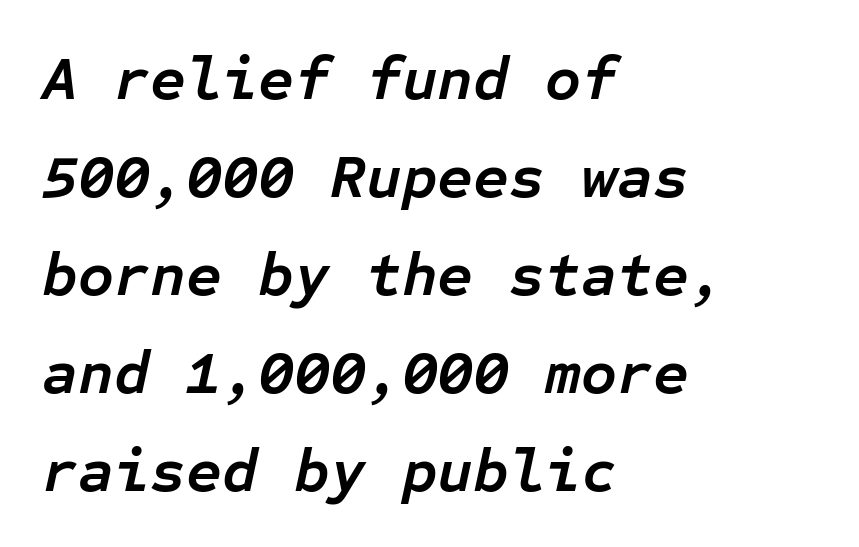
The image shows 62 px semibold type, italic (leaning right), monospaced; set left-aligned, normal line spacing (1.58x), normal letter spacing, not underlined; low stroke contrast and a medium x-height.
